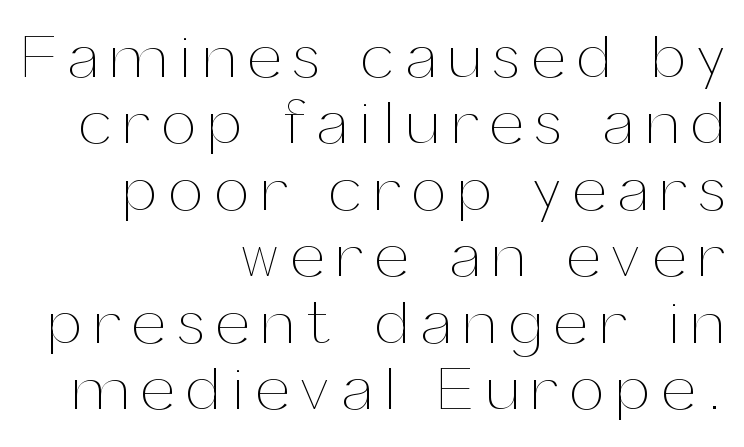
Q: Is the text bold? A: No.
Q: Is the text italic (slanted)? A: No, it is upright.
Q: Is the text underlined? A: No.
Q: How is the paragraph aligned? A: Right-aligned.
Q: Is the spacing between letters normal or unusually wide? A: Unusually wide.
Q: Is the spacing between lines tight, normal or loose? A: Tight.
Q: Width (condensed, normal, or wide)? A: Normal.
Q: Stroke contrast? A: Medium.
Q: x-height? A: Medium.
Q: Monospaced? A: No.
